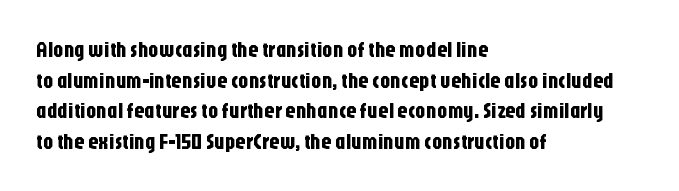
The image shows 21 px text type, upright; set left-aligned, normal line spacing (1.46x), normal letter spacing, not underlined.
